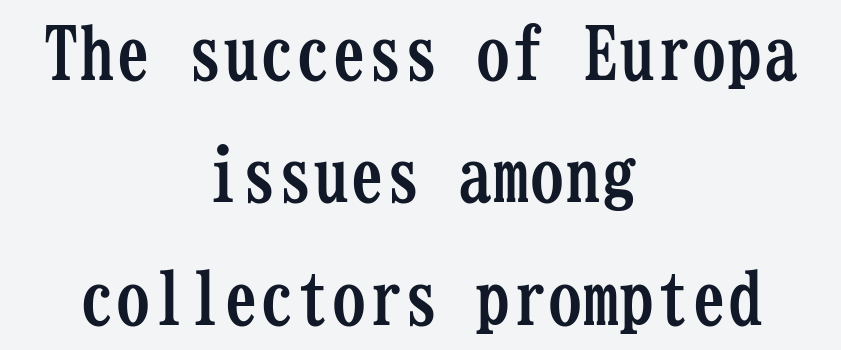
Q: Is the text bold? A: Yes.
Q: Is the text italic (slanted)? A: No, it is upright.
Q: Is the typeface a serif or a sans-serif typeface? A: Serif.
Q: Is the text underlined? A: No.
Q: How is the paragraph aligned? A: Centered.
Q: Is the spacing between letters normal or unusually wide? A: Normal.
Q: Is the spacing between lines tight, normal or loose? A: Normal.
Q: Width (condensed, normal, or wide)? A: Condensed.
Q: Stroke contrast? A: Low.
Q: x-height? A: Medium.
Q: Monospaced? A: Yes.
